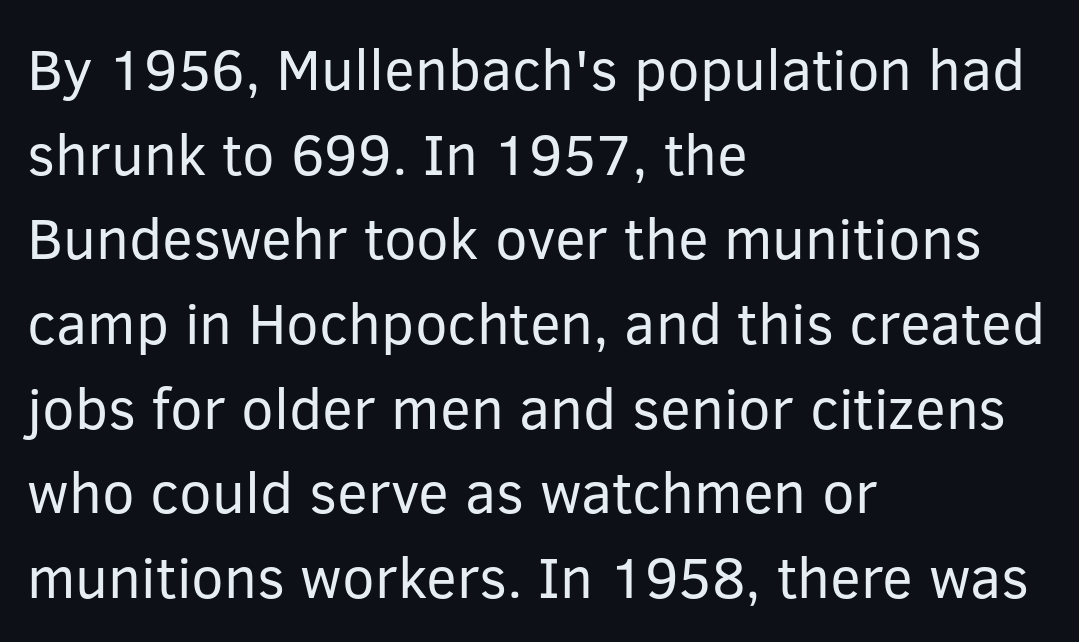
Unbolded letterforms with no extra heft. Spacing between characters is what you'd get straight out of the box. These lines are set flush left with a ragged right edge. Spacing verdict: proportional, widths tailored to each character. Note: no serifs on the glyphs. Beneath every word, the page is bare.
